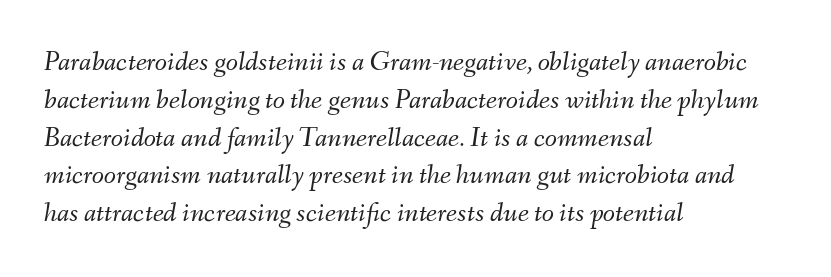
A typesetter would mark this as italic. Tracking value appears to be zero — textbook default spacing. The passage shown is typed in a proportional face where columns would drift. The typeface has the unassuming heft of standard copy or less.
